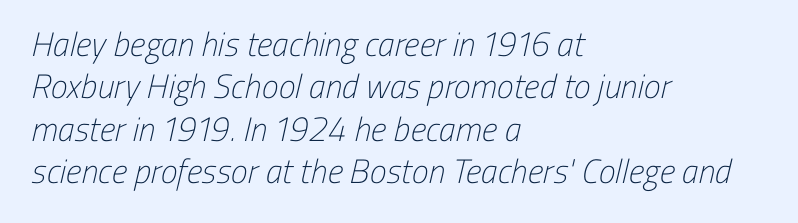
The rendering uses natural spacing where letterforms have individual widths. Visually the block forms a straight wall on the left and a jagged coastline on the right. The passage shown stacks its lines at a standard gap. Weight: in the light-to-regular range. The type is set solid horizontally, with unmodified tracking. Does the type have serifs? No, each stem ends abruptly.
